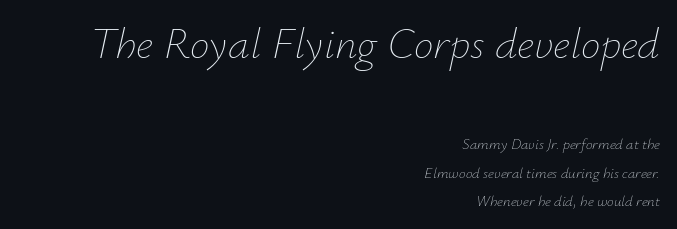
{"italic": "yes", "lean": "right", "slant_degrees": 12, "bold": "no", "weight": "thin", "width": "normal", "stroke_contrast": "low", "x_height": "small", "monospaced": "no", "underline": "no", "align": "right", "line_spacing_ratio": 1.89, "letter_spacing": "normal", "letter_spacing_em": 0.0, "larger_block": "first", "size_ratio": 2.93, "glyph_px": 44}
